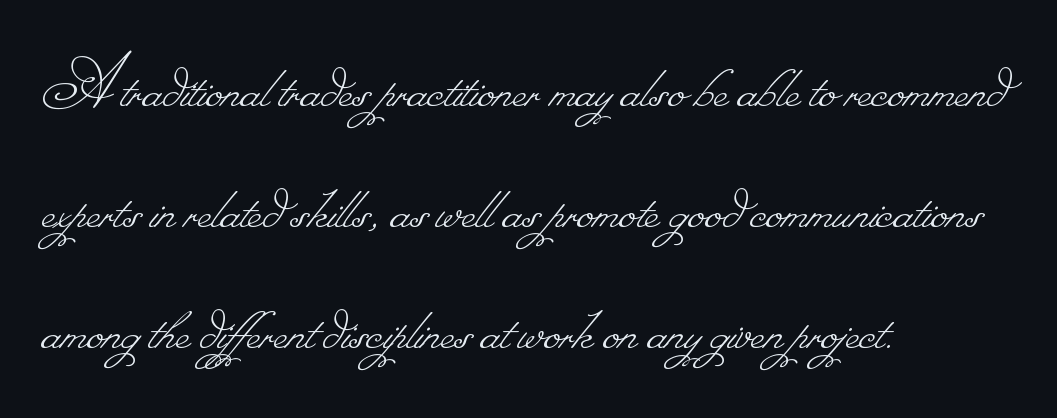
The image shows 76 px thin type; set left-aligned, normal line spacing (1.59x), normal letter spacing, not underlined; low stroke contrast.
